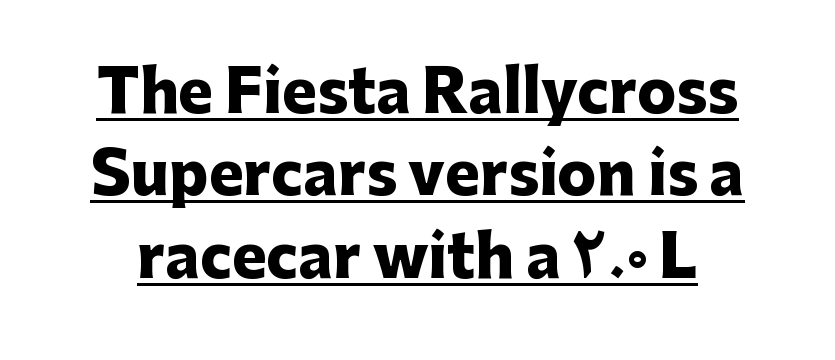
{"serif": "no", "italic": "no", "bold": "yes", "weight": "heavy", "width": "normal", "stroke_contrast": "low", "x_height": "medium", "monospaced": "no", "underline": "yes", "line_spacing": "normal", "line_spacing_ratio": 1.42, "letter_spacing": "normal", "letter_spacing_em": 0.0, "glyph_px": 58}
